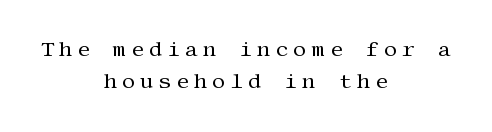
{"italic": "no", "bold": "no", "underline": "no", "align": "center", "line_spacing": "normal", "line_spacing_ratio": 1.54, "letter_spacing": "wide", "letter_spacing_em": 0.22, "glyph_px": 21}
